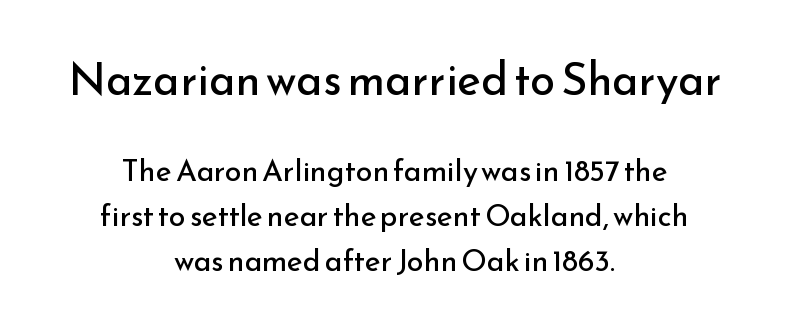
Q: Is the text bold? A: No.
Q: Is the text italic (slanted)? A: No, it is upright.
Q: Is the typeface a serif or a sans-serif typeface? A: Sans-serif.
Q: Is the text underlined? A: No.
Q: How is the paragraph aligned? A: Centered.
Q: Is the spacing between letters normal or unusually wide? A: Normal.
Q: Is the spacing between lines tight, normal or loose? A: Normal.
Q: Which block of text is set in a larger size, the first (top) or the second (bottom)? A: The first (top) one.
Q: Width (condensed, normal, or wide)? A: Normal.
Q: Stroke contrast? A: Low.
Q: x-height? A: Small.
Q: Monospaced? A: No.
